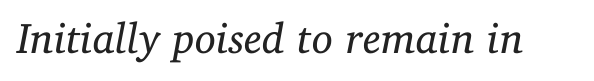
{"serif": "yes", "italic": "yes", "lean": "right", "slant_degrees": 11, "bold": "no", "weight": "regular", "width": "normal", "stroke_contrast": "low", "x_height": "medium", "monospaced": "no", "underline": "no", "letter_spacing": "normal", "letter_spacing_em": 0.0, "glyph_px": 43}
